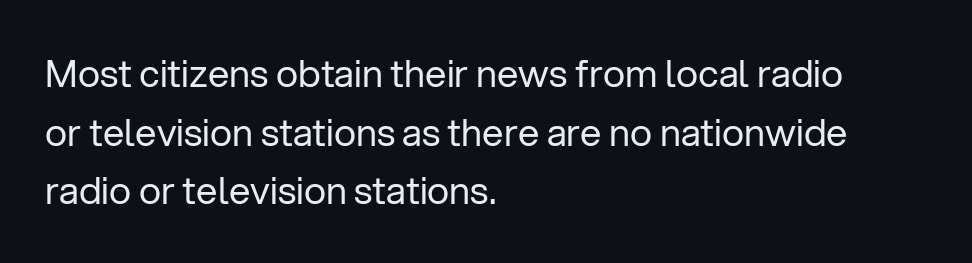
{"serif": "no", "italic": "no", "bold": "no", "weight": "regular", "width": "normal", "stroke_contrast": "low", "x_height": "medium", "monospaced": "no", "underline": "no", "align": "left", "line_spacing": "normal", "line_spacing_ratio": 1.54, "letter_spacing": "normal", "letter_spacing_em": 0.0, "glyph_px": 38}
